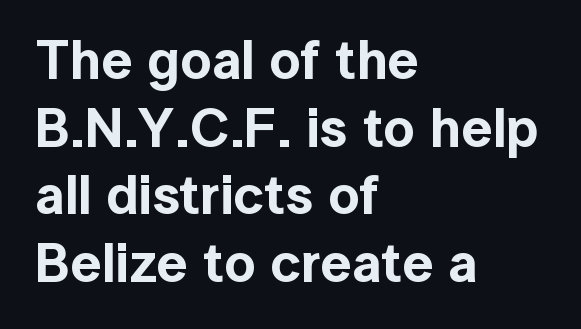
In terms of letterform style, serifs are entirely absent. Here the designer chose a conventional face with non-uniform glyph widths. You can tell it's not italic because the verticals are truly vertical. Unmarked baselines from the first word to the last.
